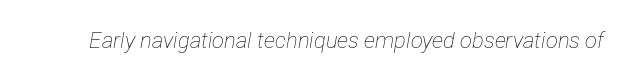
{"italic": "yes", "lean": "right", "slant_degrees": 12, "bold": "no", "underline": "no", "letter_spacing": "normal", "letter_spacing_em": 0.0, "glyph_px": 22}
